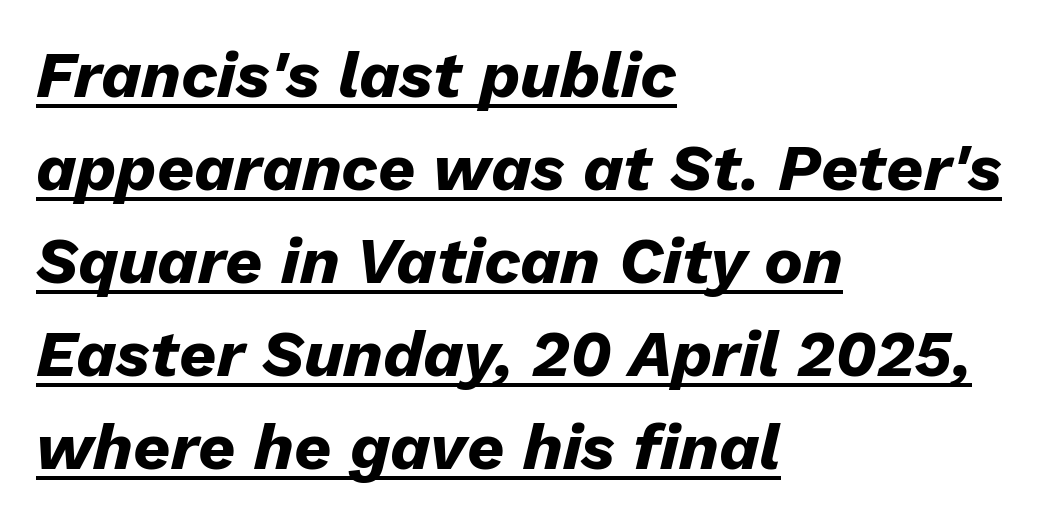
Strong, thick strokes mark this as bold type. Italic? Definitely — the glyphs are oblique. The letterforms sit shoulder to shoulder at normal distance. All the whitespace from short lines collects on the right. Proportional: the letters do not fall into vertical columns. Line spacing here is normal.
